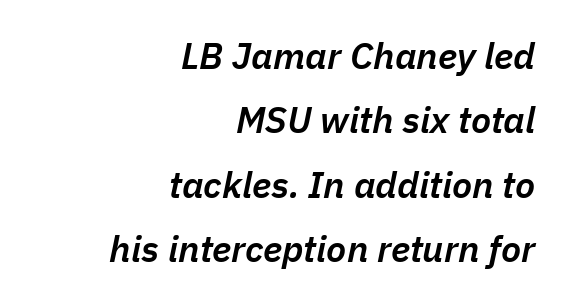
{"italic": "yes", "lean": "right", "slant_degrees": 11, "bold": "semi", "weight": "semibold", "width": "normal", "stroke_contrast": "low", "x_height": "medium", "monospaced": "no", "underline": "no", "align": "right", "line_spacing_ratio": 1.74, "letter_spacing": "normal", "letter_spacing_em": 0.0, "glyph_px": 37}
